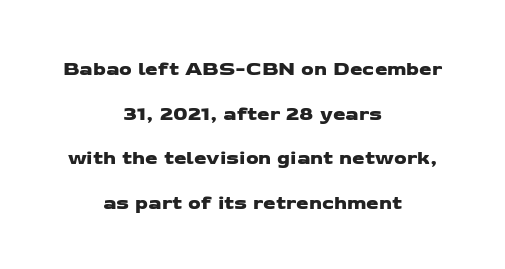
Leading: increased. Check under the words: just untouched page. The letters sit at their default tracking, neither squeezed nor spread. This sample is center-justified, so both line endings float freely.
